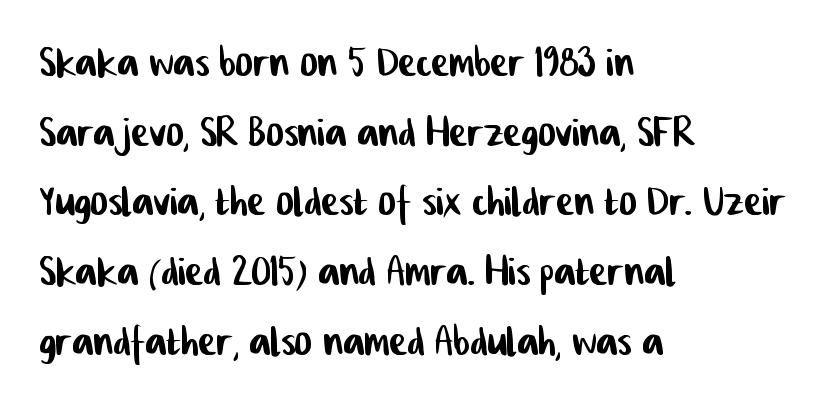
All the whitespace from short lines collects on the right. Evenly set lines give the paragraph a standard silhouette. Classification — sans serif. The zone under the glyphs is completely vacant. The letters advance in unequal steps, a hallmark of proportional type. Short note: letters normally spaced.
